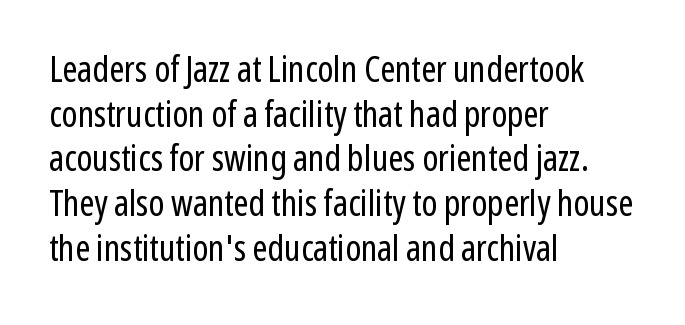
The image shows 36 px regular-weight, condensed sans-serif type, upright; set left-aligned, line spacing 1.24x, normal letter spacing, not underlined; low stroke contrast and a medium x-height.
